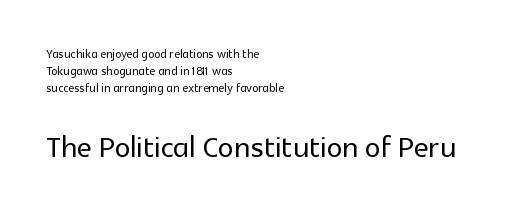
Is this a fixed-width face? No — the glyphs have proportional, varying widths. Alignment: flush left. The foot of each line stays bare and open. Caption: standard tracking, unaltered.
